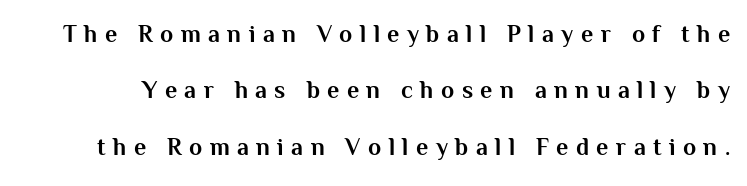
Q: Is the text bold? A: Yes.
Q: Is the text italic (slanted)? A: No, it is upright.
Q: Is the text underlined? A: No.
Q: Is the spacing between letters normal or unusually wide? A: Unusually wide.
Q: Is the spacing between lines tight, normal or loose? A: Loose.
